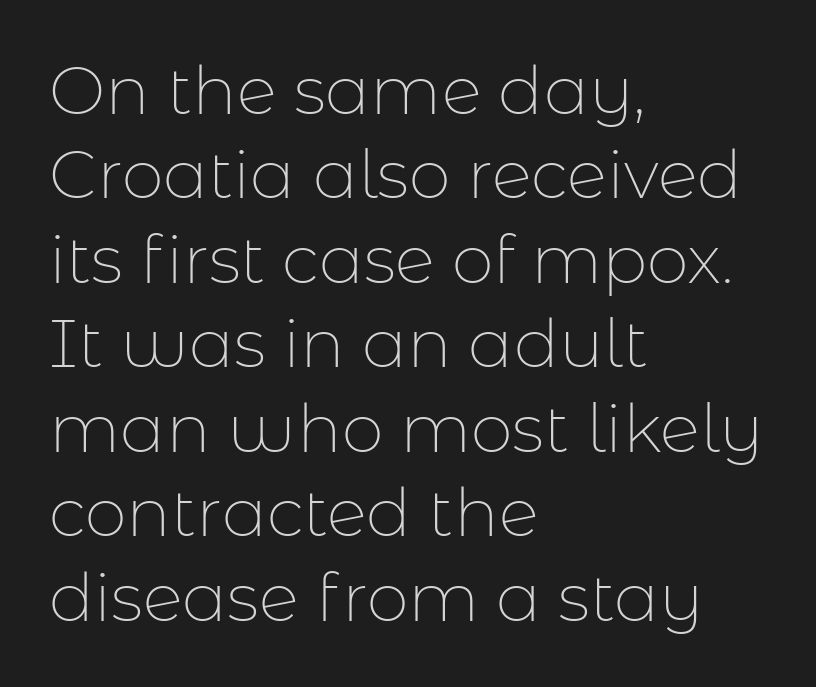
{"serif": "no", "italic": "no", "bold": "no", "weight": "thin", "width": "normal", "stroke_contrast": "low", "x_height": "medium", "monospaced": "no", "underline": "no", "align": "left", "line_spacing": "normal", "line_spacing_ratio": 1.26, "letter_spacing": "normal", "letter_spacing_em": 0.0, "glyph_px": 67}
